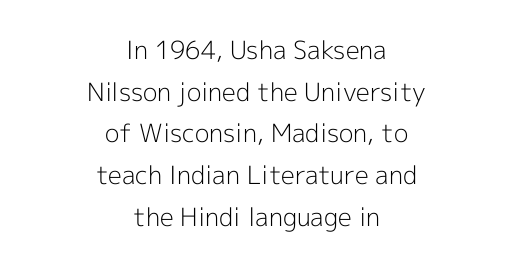
The leading is moderate, giving the passage an even texture. The gap between lines stays unmarked. The rendering positions every line midway between the sides. A typesetter would call this zero additional tracking. Vertical strokes here are truly vertical. The letterforms sit at book weight or below.
